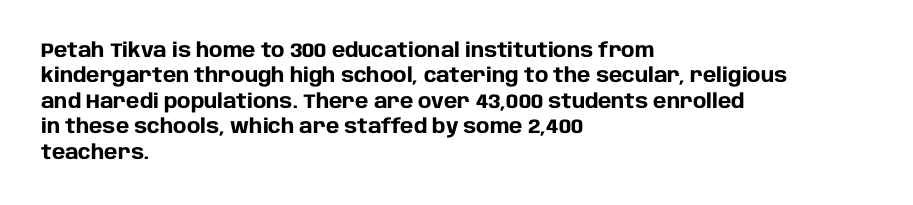
Characters follow at the spacing the type designer built in. What's the leading like? Ordinary, nothing unusual. Horizontal alignment here is leftward, the default for most running prose. The words here are not underlined. The typesetting leans heavy: a genuine bold.
